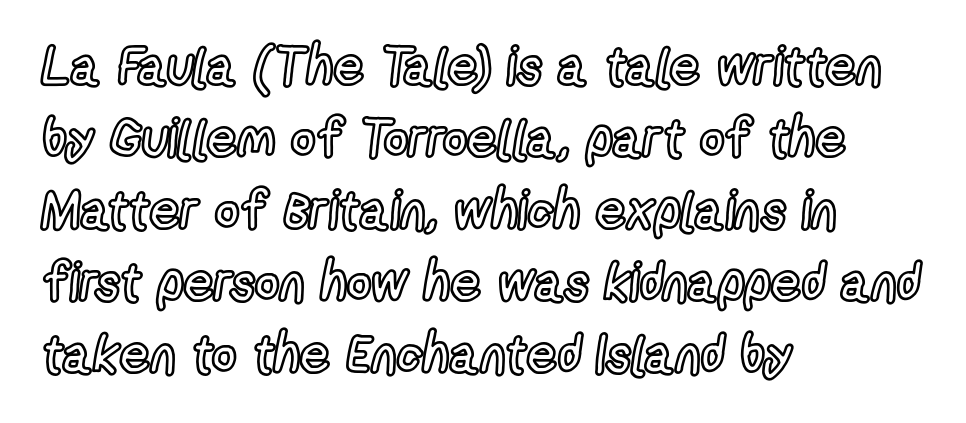
Baseline-to-baseline distance is the conventional proportion of letter height. The rendering uses natural spacing where letterforms have individual widths. A student would call this left alignment; a typographer would say flush left, rag right. Type without underlining. These lines keep a tight, regular rhythm from letter to letter.
